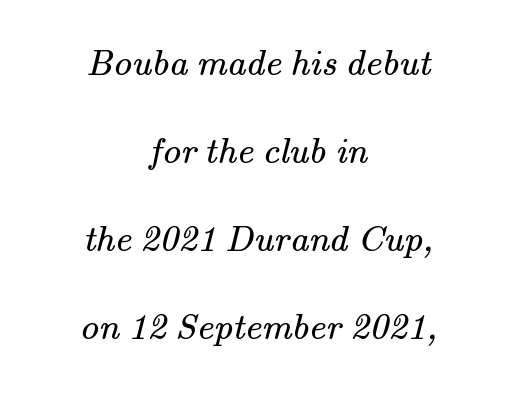
{"serif": "yes", "bold": "no", "weight": "regular", "width": "normal", "stroke_contrast": "medium", "x_height": "small", "monospaced": "no", "underline": "no", "align": "center", "line_spacing": "loose", "line_spacing_ratio": 2.38, "letter_spacing": "normal", "letter_spacing_em": 0.0, "glyph_px": 37}
